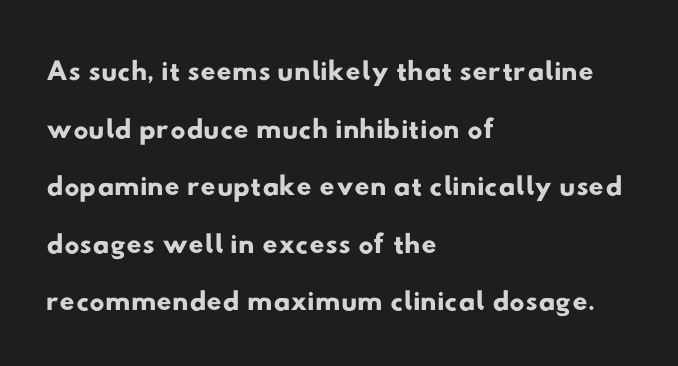
The leading is moderate, giving the passage an even texture. Clear beneath every line of the passage. A typesetter would call this zero additional tracking. This sample uses a sans-serif face. Note the varied advance widths — an 'i' is clearly narrower than an 'm'.
